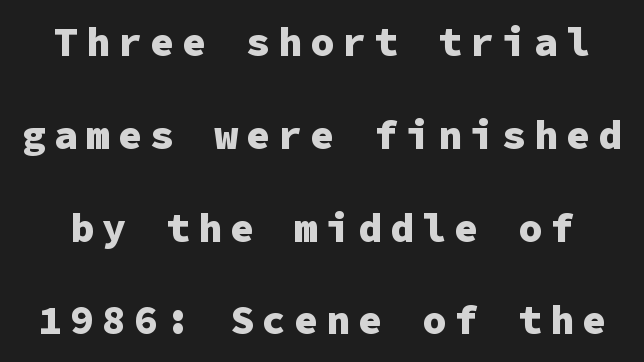
The glyphs in this specimen are sans serif. Monospaced: the letters line up in strict vertical columns. The string is rendered with underlining switched off. Display-style spreading of the glyphs; the letterfit is very open. Every stem runs plumb, perpendicular to the baseline. How would I describe the line gaps? Wide and relaxed.
